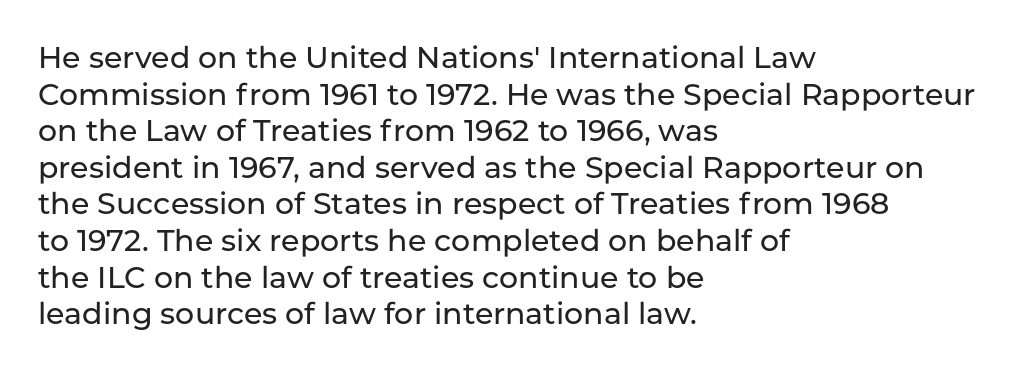
Has an underline been added? It has not. In CSS terms this would be text-align: left. Ascenders rise straight up at ninety degrees. A typesetter would call this proportional, since set widths differ per character.
